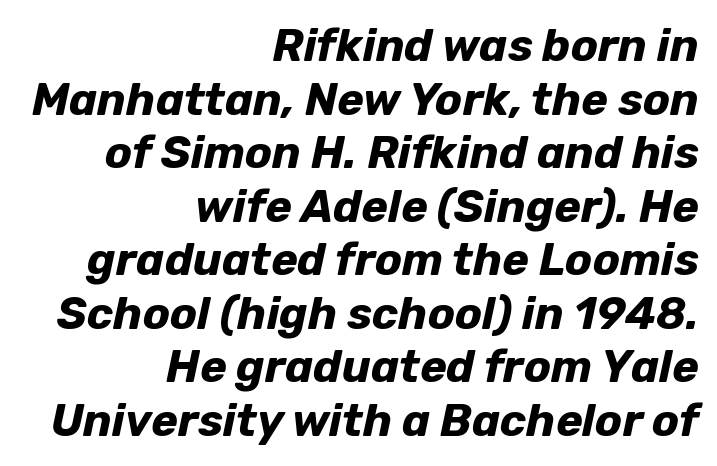
Spacing between characters is what you'd get straight out of the box. This is oblique type, the kind used for emphasis or titles. A clean baseline with only descenders dipping below it. Is the block centered? No — it sits flush against the right margin. On the weight axis this lands at bold, roughly 700. Varying glyph widths throughout — classic text-font behaviour.
